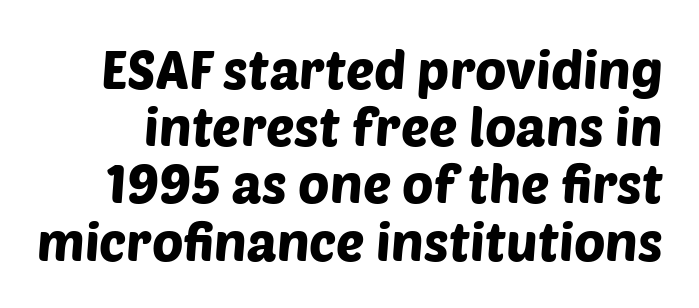
{"serif": "no", "width": "normal", "stroke_contrast": "low", "x_height": "large", "monospaced": "no", "underline": "no", "line_spacing": "tight", "line_spacing_ratio": 1.08, "letter_spacing": "normal", "letter_spacing_em": 0.0, "glyph_px": 53}
